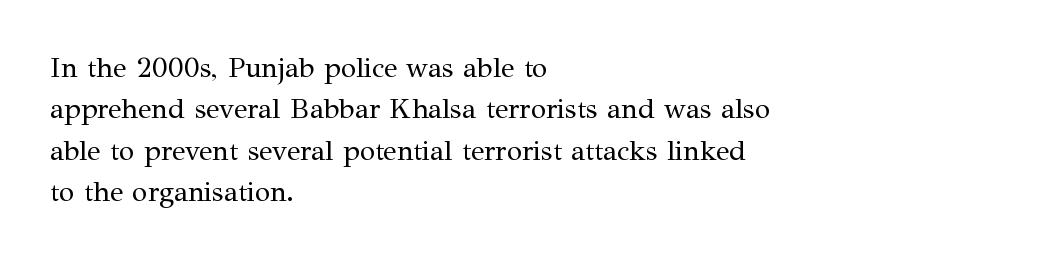
Q: Is the text bold? A: No.
Q: Is the text italic (slanted)? A: No, it is upright.
Q: Is the typeface a serif or a sans-serif typeface? A: Serif.
Q: Is the text underlined? A: No.
Q: How is the paragraph aligned? A: Left-aligned.
Q: Is the spacing between letters normal or unusually wide? A: Normal.
Q: Is the spacing between lines tight, normal or loose? A: Normal.
Q: Width (condensed, normal, or wide)? A: Normal.
Q: Stroke contrast? A: Medium.
Q: x-height? A: Medium.
Q: Monospaced? A: No.
